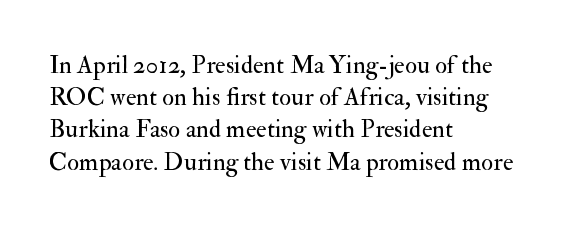
{"italic": "no", "bold": "no", "underline": "no", "align": "left", "line_spacing": "normal", "line_spacing_ratio": 1.29, "letter_spacing": "normal", "letter_spacing_em": 0.0, "glyph_px": 25}
